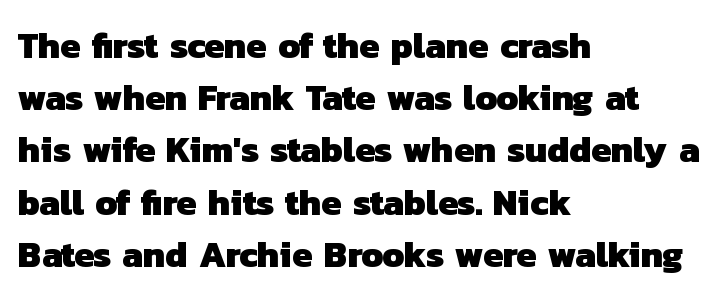
The image shows 36 px heavy sans-serif type; set left-aligned, normal line spacing (1.45x), normal letter spacing, not underlined; low stroke contrast and a medium x-height.
